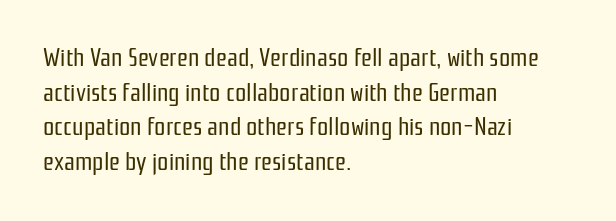
The letters stand straight up with perfectly vertical stems. The typesetter chose a ragged-right arrangement here. What's the leading like? Ordinary, nothing unusual. Nothing unusual about the tracking: characters are spaced as the font intends. Is the stroke heavy? The answer is a plain regular-or-lighter.
